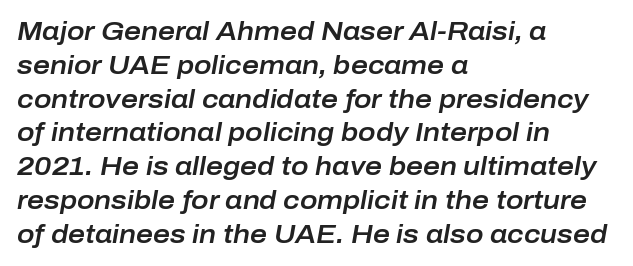
{"italic": "yes", "lean": "right", "slant_degrees": 10, "underline": "no", "align": "left", "line_spacing": "normal", "line_spacing_ratio": 1.3, "letter_spacing": "normal", "letter_spacing_em": 0.0, "glyph_px": 26}
